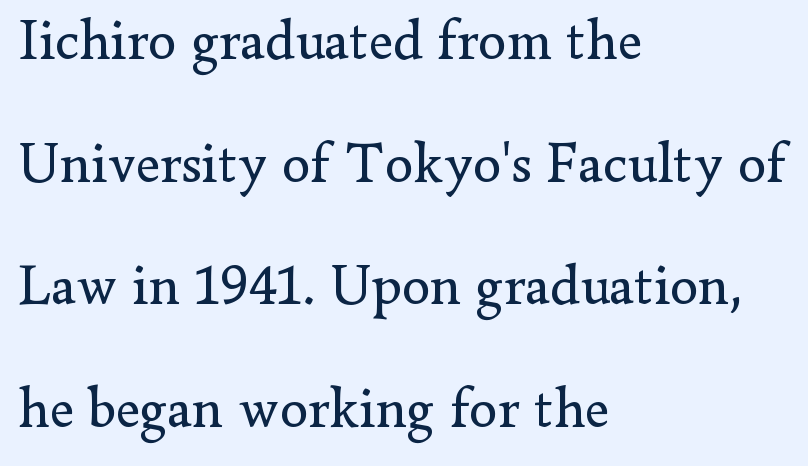
The image shows 57 px regular-weight serif type, upright; set left-aligned, loose line spacing (2.15x), normal letter spacing, not underlined; low stroke contrast and a small x-height.
